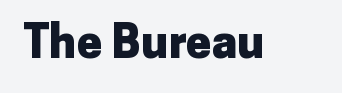
Q: Is the text bold? A: Yes.
Q: Is the text italic (slanted)? A: No, it is upright.
Q: Is the typeface a serif or a sans-serif typeface? A: Sans-serif.
Q: Is the text underlined? A: No.
Q: Is the spacing between letters normal or unusually wide? A: Normal.
Q: Width (condensed, normal, or wide)? A: Normal.
Q: Stroke contrast? A: Low.
Q: x-height? A: Medium.
Q: Monospaced? A: No.
